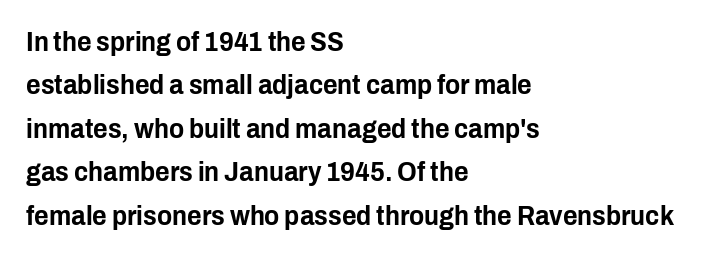
The image shows 28 px condensed sans-serif type, upright; set left-aligned, normal line spacing (1.55x), normal letter spacing, not underlined; low stroke contrast and a medium x-height.
